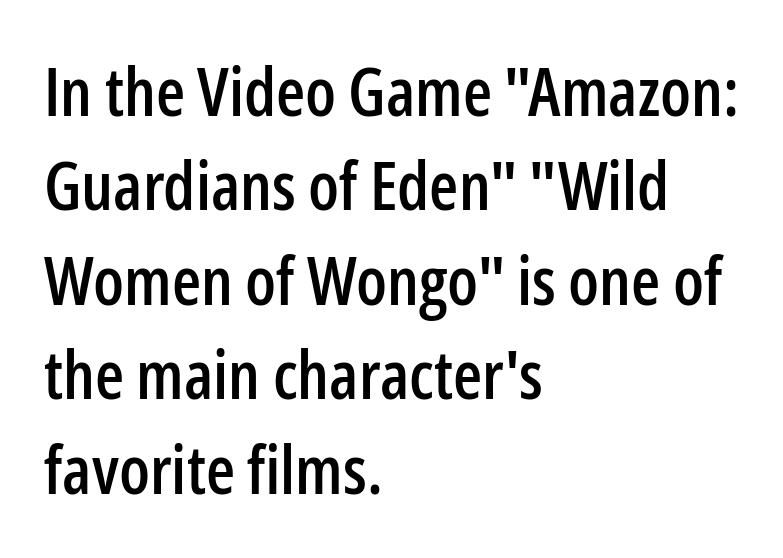
The image shows 67 px condensed sans-serif type, upright; set left-aligned, normal line spacing (1.41x), normal letter spacing, not underlined; low stroke contrast and a medium x-height.
